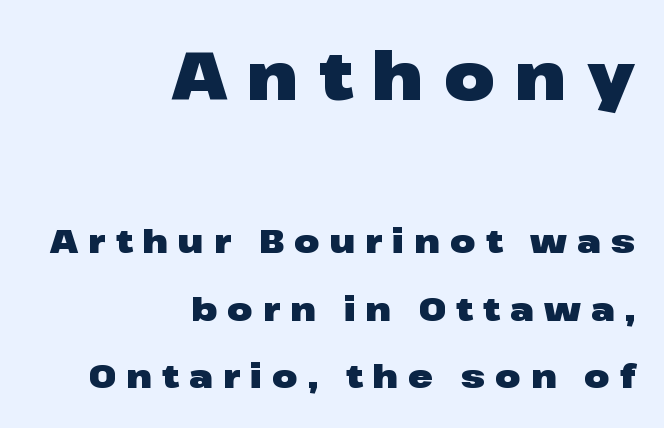
Loosely led — the rows are spread out. The line texture is sparse and dotted thanks to wide tracking. Set as a true bold cut, around the 700 mark. One-word summary of the alignment: right. The letters advance in unequal steps, a hallmark of proportional type. Rendered with straight, roman letterforms.
